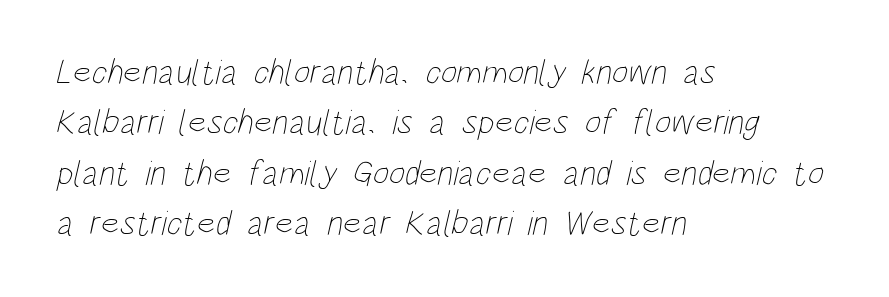
The image shows 35 px thin, condensed type; set left-aligned, normal line spacing (1.44x), normal letter spacing, not underlined; low stroke contrast and a large x-height.
